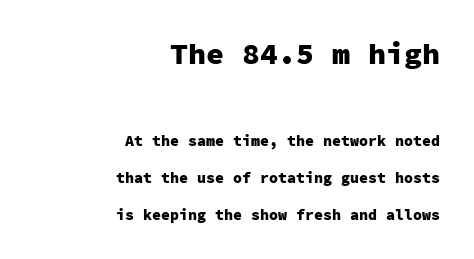
{"serif": "no", "italic": "no", "bold": "yes", "weight": "heavy", "width": "normal", "stroke_contrast": "low", "x_height": "medium", "monospaced": "yes", "underline": "no", "align": "right", "line_spacing": "loose", "line_spacing_ratio": 2.45, "letter_spacing": "normal", "letter_spacing_em": 0.0, "larger_block": "first", "size_ratio": 2.0, "glyph_px": 30}
